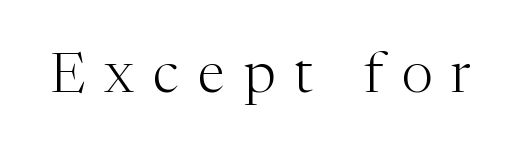
The image shows 56 px light serif type, upright; set unusually wide letter spacing (+0.34 em), not underlined; medium stroke contrast and a medium x-height.
